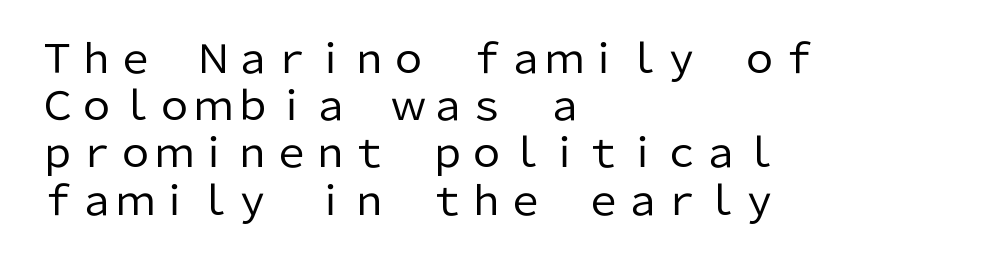
The image shows 39 px regular-weight sans-serif type, upright; set left-aligned, line spacing 1.21x, normal letter spacing, not underlined; low stroke contrast and a medium x-height.
